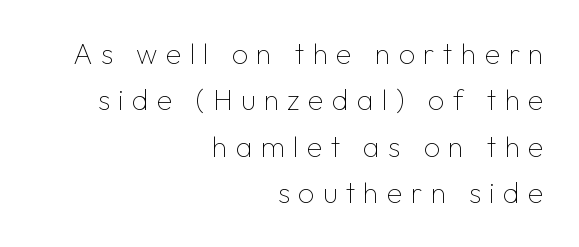
The image shows 29 px thin sans-serif type, upright; set right-aligned, normal line spacing (1.6x), unusually wide letter spacing (+0.28 em), not underlined; low stroke contrast and a medium x-height.
